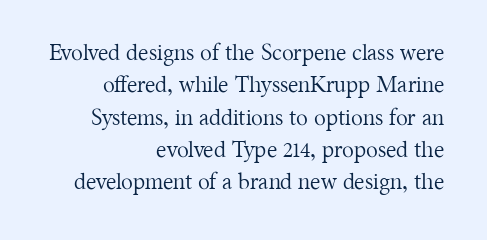
The image shows 22 px text type, upright; set right-aligned, normal line spacing (1.47x), normal letter spacing, not underlined.
